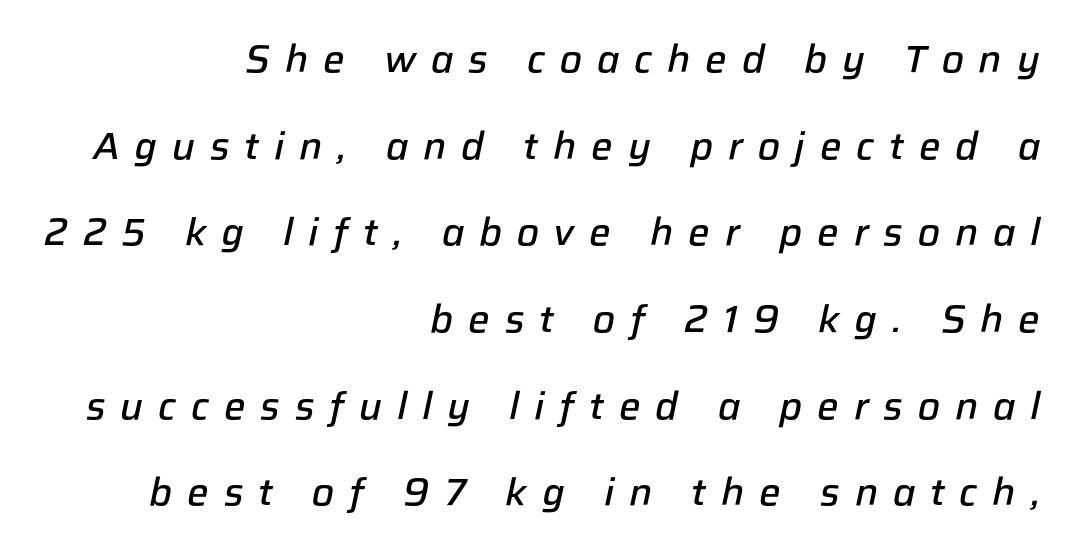
Q: Is the text bold? A: Semi-bold.
Q: Is the text italic (slanted)? A: Yes, it leans right by about 12 degrees.
Q: Is the text underlined? A: No.
Q: How is the paragraph aligned? A: Right-aligned.
Q: Is the spacing between letters normal or unusually wide? A: Unusually wide.
Q: Is the spacing between lines tight, normal or loose? A: Loose.
Q: Width (condensed, normal, or wide)? A: Normal.
Q: Stroke contrast? A: Low.
Q: x-height? A: Medium.
Q: Monospaced? A: No.
